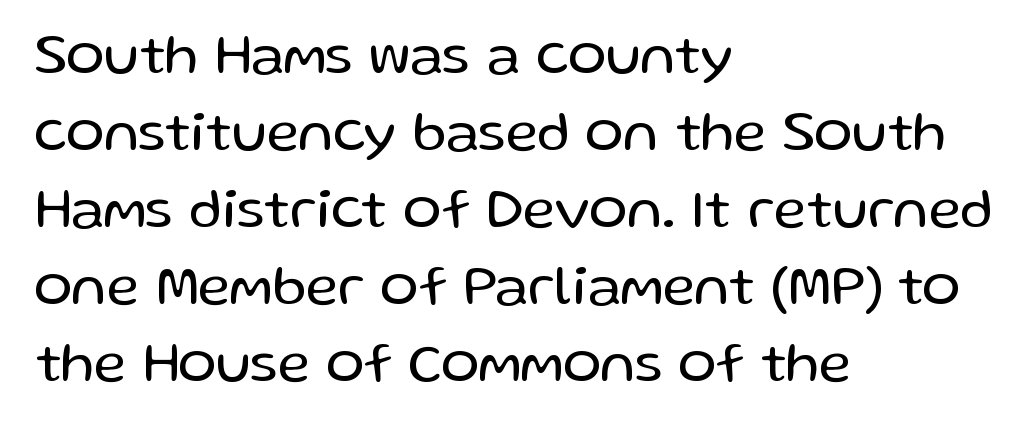
Is there much room between lines? A standard amount, neither cramped nor airy. Posture: vertical. Character widths vary here, with narrow letters taking less room than wide ones. The font family rendered here belongs to the sans-serif group. These lines keep a tight, regular rhythm from letter to letter.
